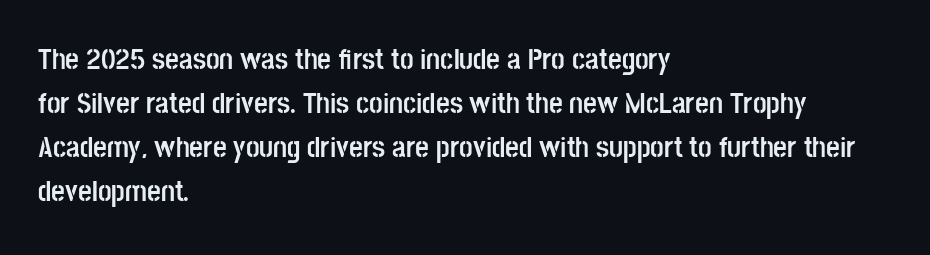
The image shows 30 px semibold, condensed sans-serif type, upright; set left-aligned, normal line spacing (1.47x), normal letter spacing, not underlined; low stroke contrast and a large x-height.
